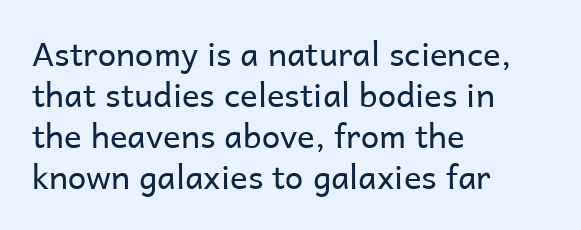
Do the characters align in a grid? No, the font is proportional. This sample uses plain, unmodified letter spacing. The lettering stays uniformly vertical, giving the passage a roman look. A bare baseline throughout the passage. Font category for this specimen: sans-serif. Ink coverage per letter is moderate at most.
